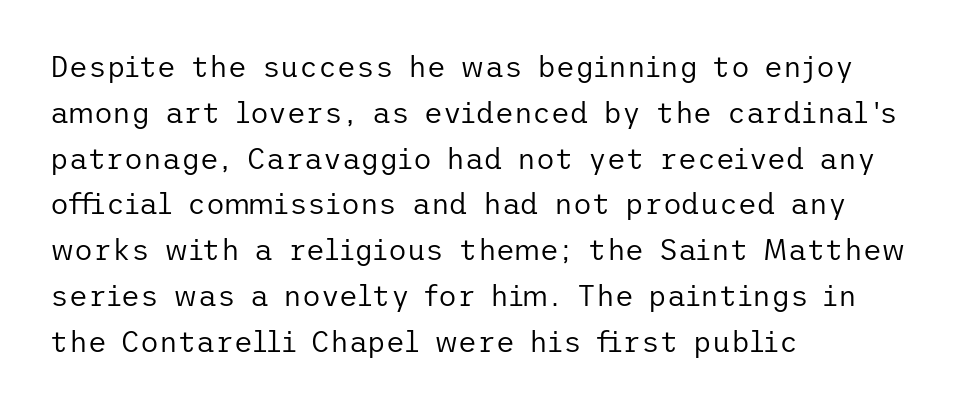
{"serif": "no", "italic": "no", "bold": "no", "weight": "regular", "width": "normal", "stroke_contrast": "low", "x_height": "medium", "underline": "no", "align": "left", "line_spacing": "normal", "line_spacing_ratio": 1.58, "letter_spacing": "normal", "letter_spacing_em": 0.0, "glyph_px": 29}
